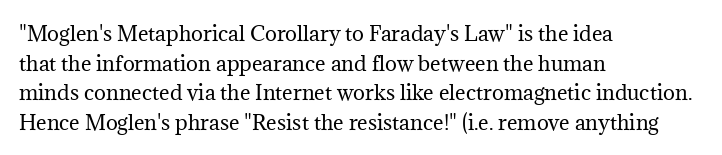
Compared with a typical body face, this is equally light or lighter still. The line texture is even and compact thanks to regular tracking. The space directly below the letters is spotless. Nope, not italic — everything's standing straight.
